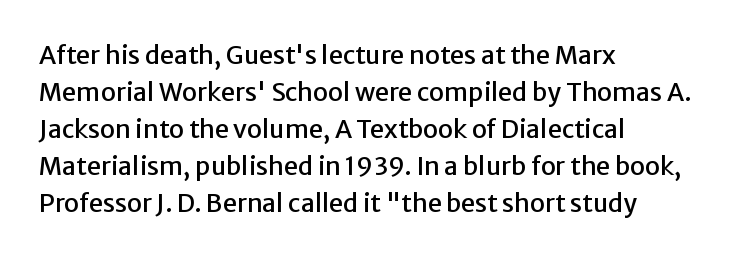
{"italic": "no", "underline": "no", "align": "left", "line_spacing": "normal", "line_spacing_ratio": 1.48, "letter_spacing": "normal", "letter_spacing_em": 0.0, "glyph_px": 25}
